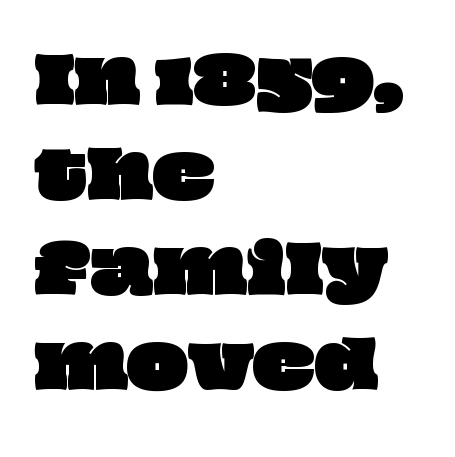
Q: Is the text underlined? A: No.
Q: How is the paragraph aligned? A: Left-aligned.
Q: Is the spacing between letters normal or unusually wide? A: Normal.
Q: Is the spacing between lines tight, normal or loose? A: Normal.
Q: Width (condensed, normal, or wide)? A: Wide.
Q: Stroke contrast? A: Low.
Q: x-height? A: Large.
Q: Monospaced? A: No.
